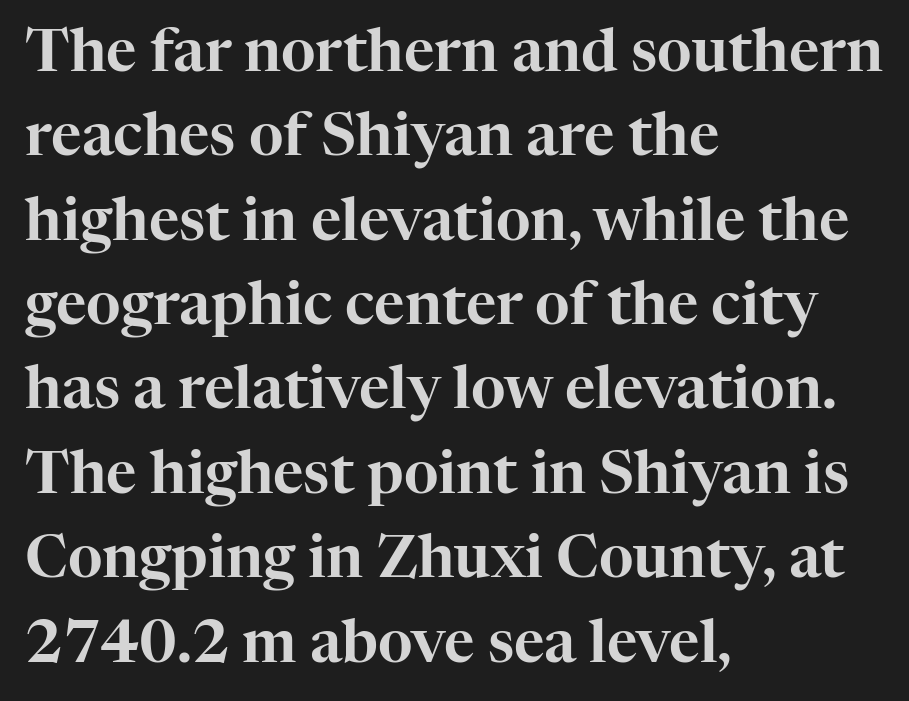
Q: Is the text italic (slanted)? A: No, it is upright.
Q: Is the typeface a serif or a sans-serif typeface? A: Serif.
Q: Is the text underlined? A: No.
Q: How is the paragraph aligned? A: Left-aligned.
Q: Is the spacing between letters normal or unusually wide? A: Normal.
Q: Is the spacing between lines tight, normal or loose? A: Normal.
Q: Width (condensed, normal, or wide)? A: Normal.
Q: Stroke contrast? A: High.
Q: x-height? A: Medium.
Q: Monospaced? A: No.
